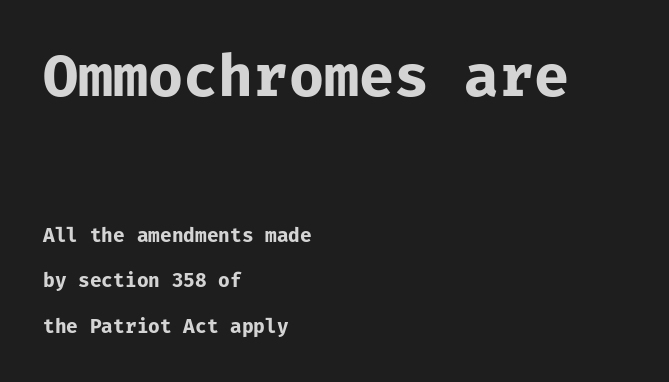
Do the characters align in a grid? Yes, the font is monospaced. A typesetter would call this zero additional tracking. Size contrast runs from large at the top to small at the bottom. Serifs: no, the terminals of the letterforms are clean.
